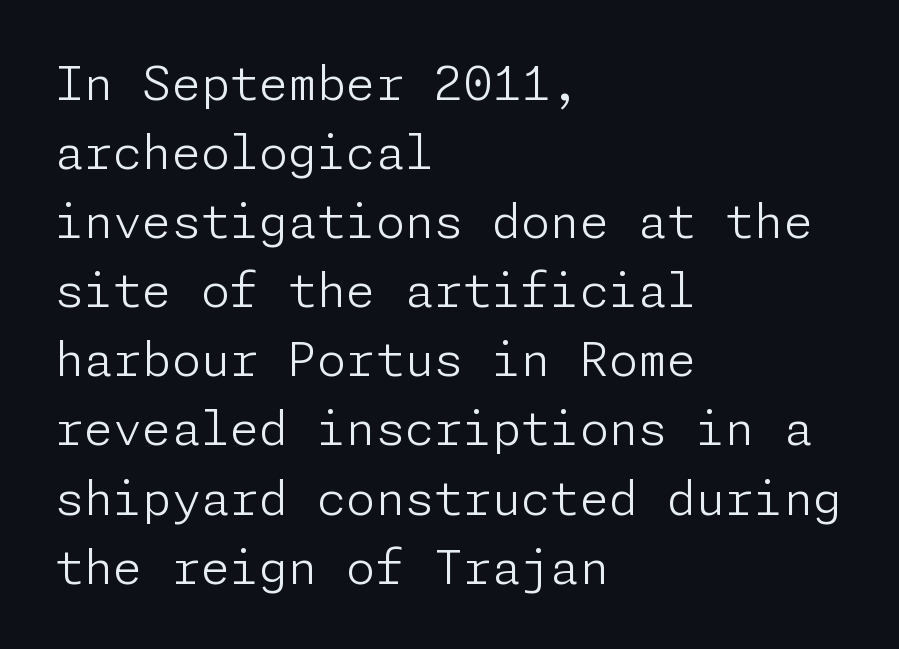
The image shows 47 px light sans-serif type, upright; set left-aligned, normal line spacing (1.47x), normal letter spacing, not underlined; low stroke contrast and a medium x-height.
